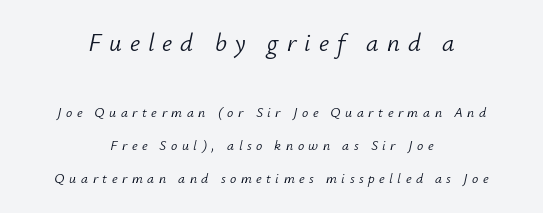
Q: Is the text bold? A: No.
Q: Is the text italic (slanted)? A: Yes, it leans right by about 12 degrees.
Q: Is the text underlined? A: No.
Q: How is the paragraph aligned? A: Centered.
Q: Is the spacing between letters normal or unusually wide? A: Unusually wide.
Q: Is the spacing between lines tight, normal or loose? A: Loose.
Q: Which block of text is set in a larger size, the first (top) or the second (bottom)? A: The first (top) one.
